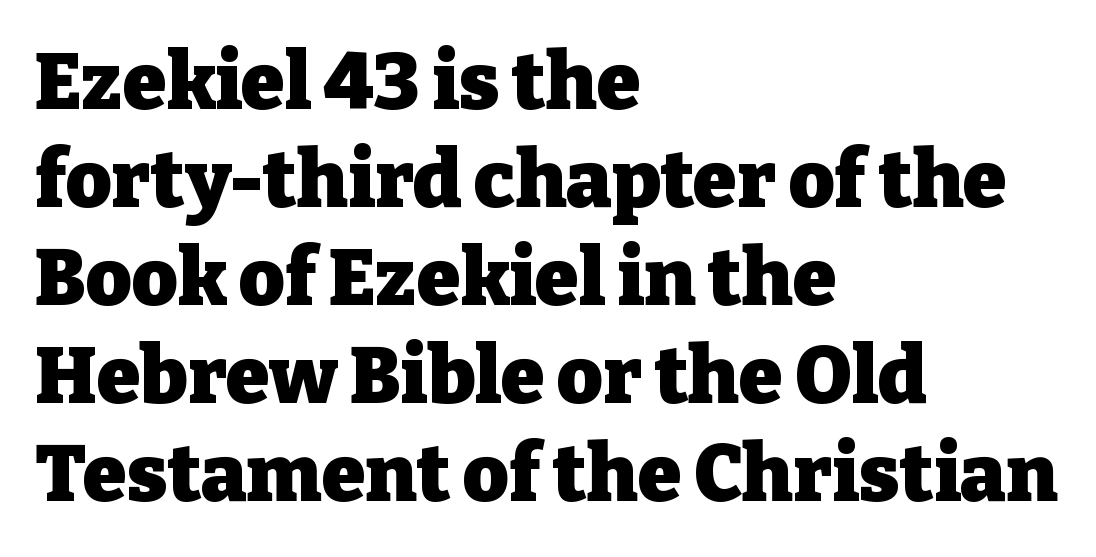
The image shows 79 px heavy serif type, upright; set left-aligned, line spacing 1.24x, normal letter spacing, not underlined; low stroke contrast and a medium x-height.
